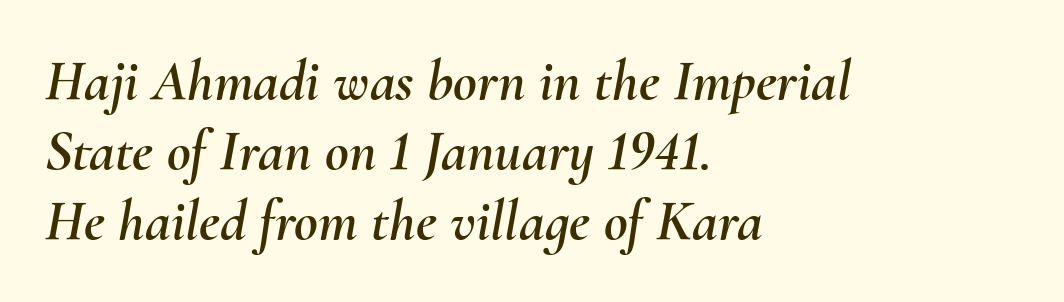
{"italic": "yes", "lean": "right", "slant_degrees": 10, "width": "normal", "stroke_contrast": "medium", "x_height": "small", "monospaced": "no", "underline": "no", "align": "left", "line_spacing_ratio": 1.21, "letter_spacing": "normal", "letter_spacing_em": 0.0, "glyph_px": 58}
